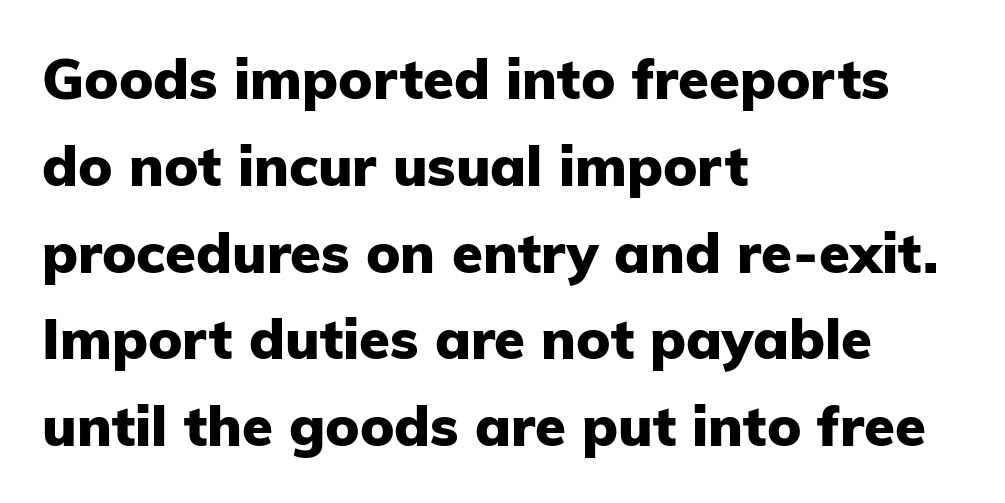
{"serif": "no", "italic": "no", "bold": "yes", "weight": "heavy", "width": "normal", "stroke_contrast": "low", "x_height": "medium", "monospaced": "no", "underline": "no", "align": "left", "line_spacing": "normal", "line_spacing_ratio": 1.55, "letter_spacing": "normal", "letter_spacing_em": 0.0, "glyph_px": 56}
